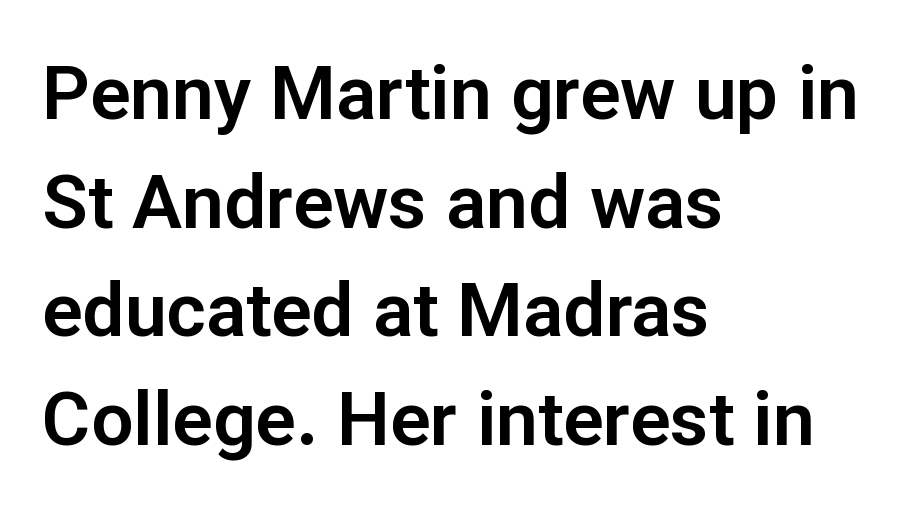
{"serif": "no", "italic": "no", "width": "normal", "stroke_contrast": "low", "x_height": "medium", "monospaced": "no", "underline": "no", "align": "left", "line_spacing": "normal", "line_spacing_ratio": 1.45, "letter_spacing": "normal", "letter_spacing_em": 0.0, "glyph_px": 75}
